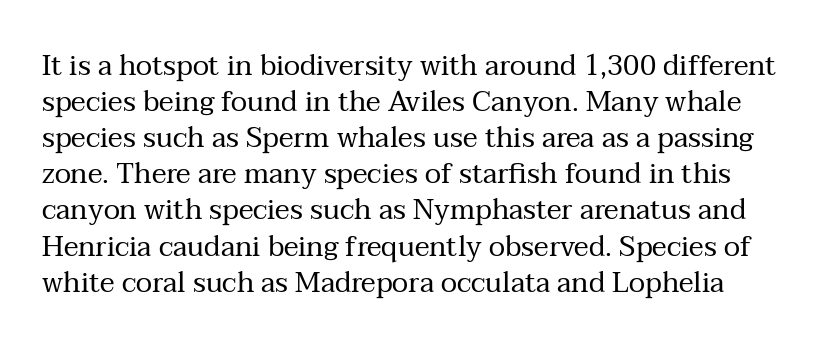
Q: Is the text bold? A: No.
Q: Is the text italic (slanted)? A: No, it is upright.
Q: Is the typeface a serif or a sans-serif typeface? A: Serif.
Q: Is the text underlined? A: No.
Q: Is the spacing between letters normal or unusually wide? A: Normal.
Q: Is the spacing between lines tight, normal or loose? A: Normal.
Q: Width (condensed, normal, or wide)? A: Normal.
Q: Stroke contrast? A: Medium.
Q: x-height? A: Medium.
Q: Monospaced? A: No.
